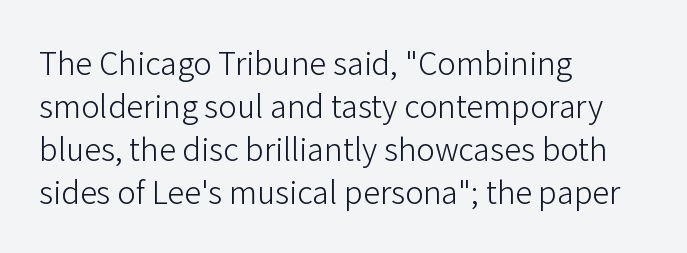
{"serif": "no", "italic": "no", "bold": "no", "weight": "light", "width": "normal", "stroke_contrast": "low", "x_height": "medium", "monospaced": "no", "underline": "no", "align": "left", "line_spacing": "normal", "line_spacing_ratio": 1.39, "letter_spacing": "normal", "letter_spacing_em": 0.0, "glyph_px": 31}
